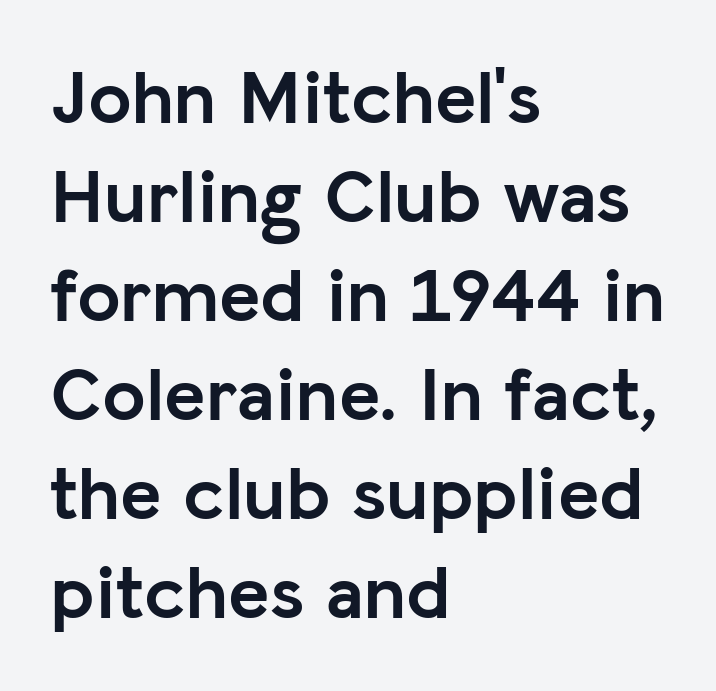
A typesetter would call this proportional, since set widths differ per character. Standard letterfit; no display-style spreading of the glyphs. Notice how the stems are strictly vertical — no italics here. Notice how descenders clear the ascenders below comfortably — that's standard leading. The rendering shows plain stroke endings on the letterforms — a sans-serif design. The baseline area is clear.
